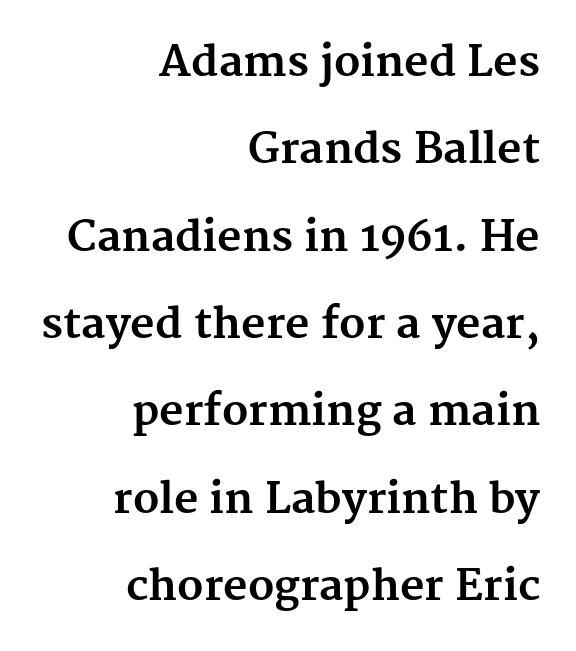
You can tell it's not italic because the verticals are truly vertical. In terms of leading, this rendering errs on the spacious side. These lines carry a lot of weight — the face is fully bold. Underlining? Definitely not there. The paragraph has a hard right edge and a soft left edge.
